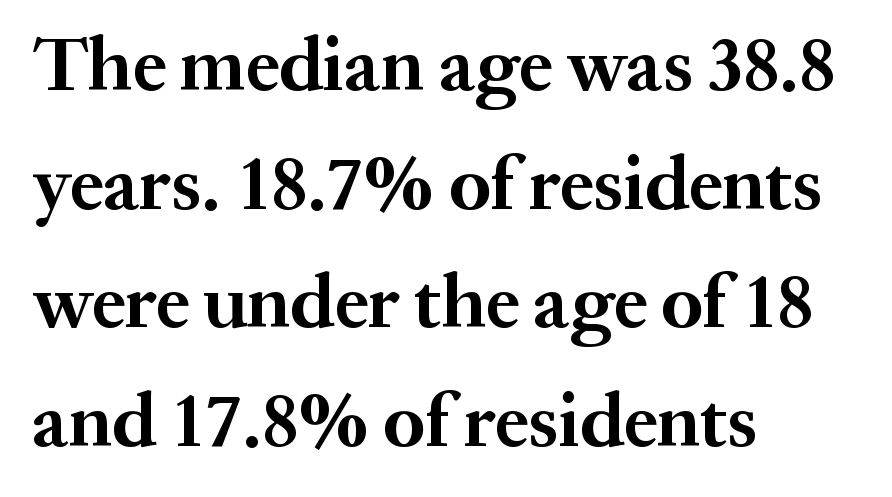
Q: Is the text bold? A: Yes.
Q: Is the text italic (slanted)? A: No, it is upright.
Q: Is the typeface a serif or a sans-serif typeface? A: Serif.
Q: Is the text underlined? A: No.
Q: How is the paragraph aligned? A: Left-aligned.
Q: Is the spacing between letters normal or unusually wide? A: Normal.
Q: Is the spacing between lines tight, normal or loose? A: Normal.
Q: Width (condensed, normal, or wide)? A: Normal.
Q: Stroke contrast? A: Medium.
Q: x-height? A: Medium.
Q: Monospaced? A: No.
